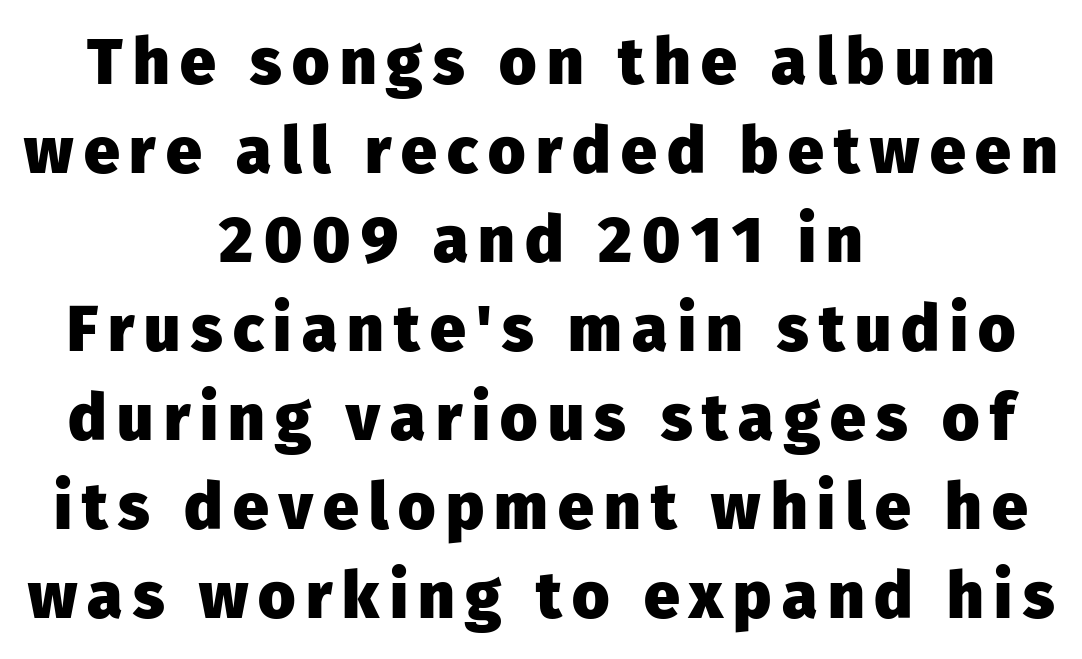
{"serif": "no", "italic": "no", "bold": "yes", "weight": "heavy", "width": "normal", "stroke_contrast": "low", "x_height": "medium", "monospaced": "no", "underline": "no", "align": "center", "line_spacing": "normal", "line_spacing_ratio": 1.39, "glyph_px": 64}
